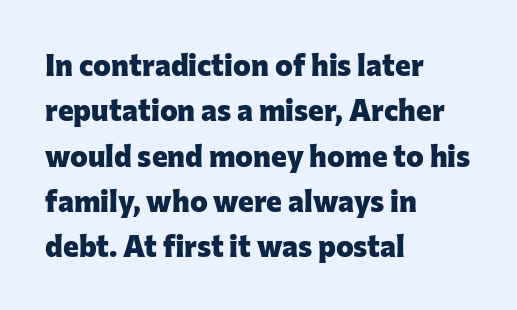
{"serif": "no", "italic": "no", "bold": "yes", "weight": "heavy", "width": "normal", "stroke_contrast": "low", "x_height": "medium", "monospaced": "no", "underline": "no", "align": "left", "line_spacing": "normal", "line_spacing_ratio": 1.51, "letter_spacing": "normal", "letter_spacing_em": 0.0, "glyph_px": 30}
